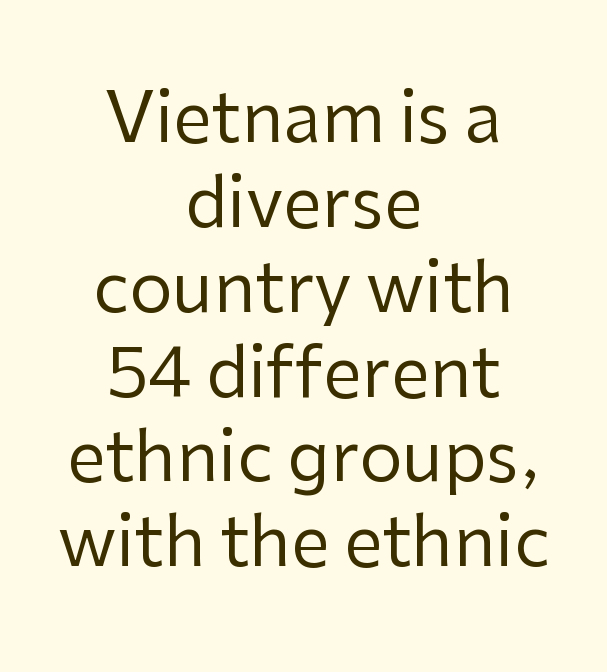
Q: Is the text bold? A: No.
Q: Is the text italic (slanted)? A: No, it is upright.
Q: Is the typeface a serif or a sans-serif typeface? A: Sans-serif.
Q: Is the text underlined? A: No.
Q: How is the paragraph aligned? A: Centered.
Q: Is the spacing between letters normal or unusually wide? A: Normal.
Q: Width (condensed, normal, or wide)? A: Normal.
Q: Stroke contrast? A: Low.
Q: x-height? A: Medium.
Q: Monospaced? A: No.
